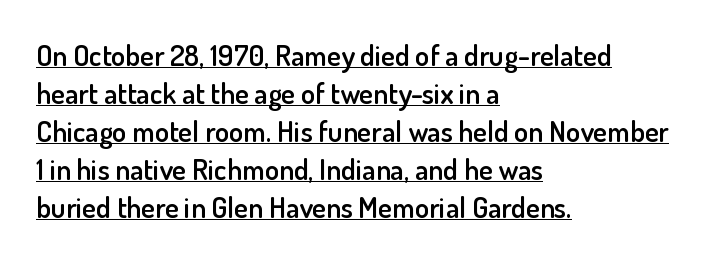
Q: Is the text bold? A: Semi-bold.
Q: Is the text italic (slanted)? A: No, it is upright.
Q: Is the typeface a serif or a sans-serif typeface? A: Sans-serif.
Q: Is the text underlined? A: Yes.
Q: How is the paragraph aligned? A: Left-aligned.
Q: Is the spacing between letters normal or unusually wide? A: Normal.
Q: Is the spacing between lines tight, normal or loose? A: Normal.
Q: Width (condensed, normal, or wide)? A: Normal.
Q: Stroke contrast? A: Low.
Q: x-height? A: Small.
Q: Monospaced? A: No.
